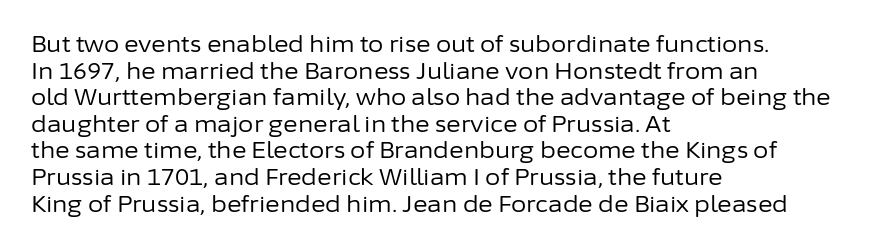
The image shows 22 px text type, upright; set left-aligned, line spacing 1.21x, normal letter spacing, not underlined.
